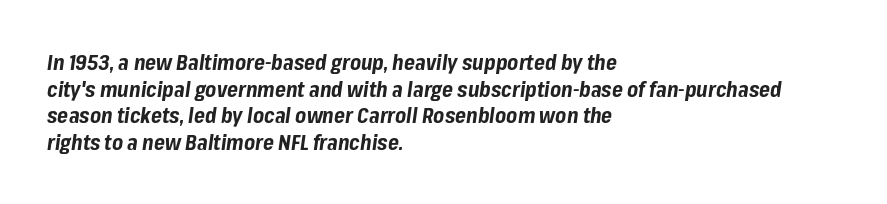
Q: Is the text bold? A: Yes.
Q: Is the text italic (slanted)? A: Yes, it leans right by about 8 degrees.
Q: Is the text underlined? A: No.
Q: How is the paragraph aligned? A: Left-aligned.
Q: Is the spacing between letters normal or unusually wide? A: Normal.
Q: Is the spacing between lines tight, normal or loose? A: Normal.
